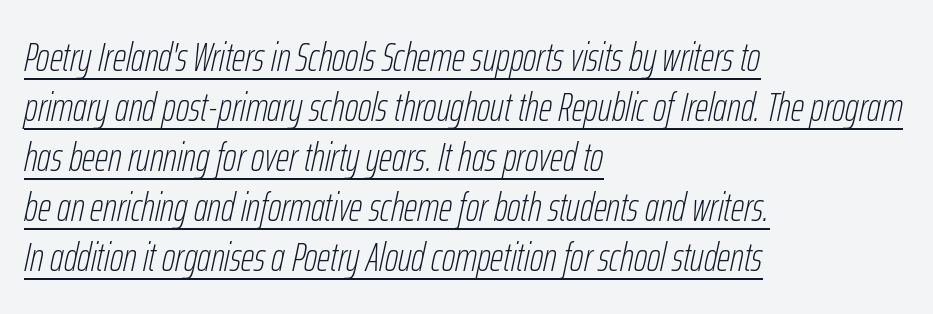
{"italic": "yes", "lean": "right", "slant_degrees": 12, "bold": "no", "weight": "thin", "width": "condensed", "stroke_contrast": "low", "x_height": "medium", "monospaced": "no", "underline": "yes", "align": "left", "line_spacing_ratio": 1.22, "letter_spacing": "normal", "letter_spacing_em": 0.0, "glyph_px": 41}
